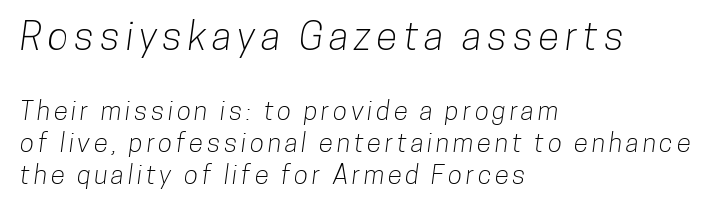
The image shows 39 px condensed sans-serif type; set left-aligned, line spacing 1.24x, not underlined; the first (top) block is 1.5x larger; low stroke contrast and a medium x-height.
